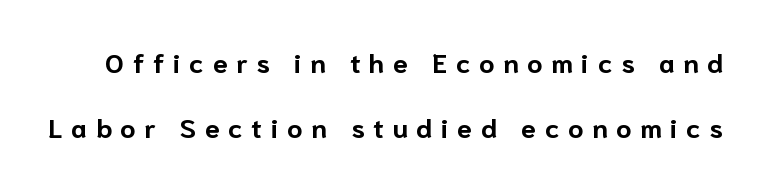
{"italic": "no", "bold": "yes", "underline": "no", "line_spacing": "loose", "line_spacing_ratio": 2.42, "letter_spacing": "wide", "letter_spacing_em": 0.32, "glyph_px": 27}
